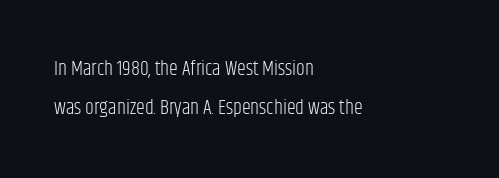
Q: Is the text bold? A: No.
Q: Is the text italic (slanted)? A: No, it is upright.
Q: Is the text underlined? A: No.
Q: How is the paragraph aligned? A: Left-aligned.
Q: Is the spacing between letters normal or unusually wide? A: Normal.
Q: Is the spacing between lines tight, normal or loose? A: Loose.
